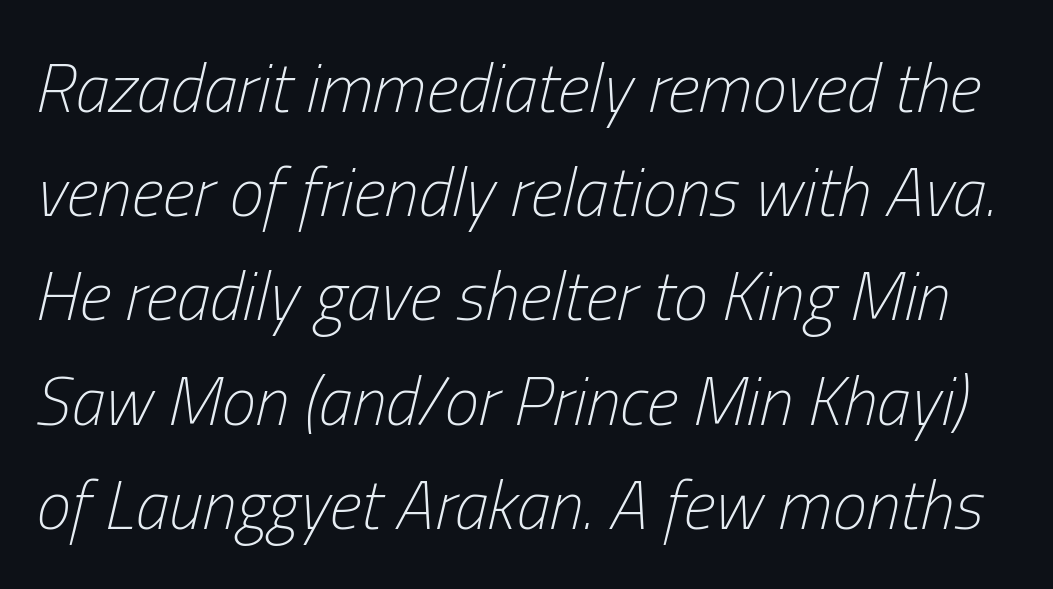
{"italic": "yes", "lean": "right", "slant_degrees": 13, "bold": "no", "weight": "light", "width": "condensed", "stroke_contrast": "low", "x_height": "medium", "monospaced": "no", "underline": "no", "line_spacing": "normal", "line_spacing_ratio": 1.51, "letter_spacing": "normal", "letter_spacing_em": 0.0, "glyph_px": 69}
